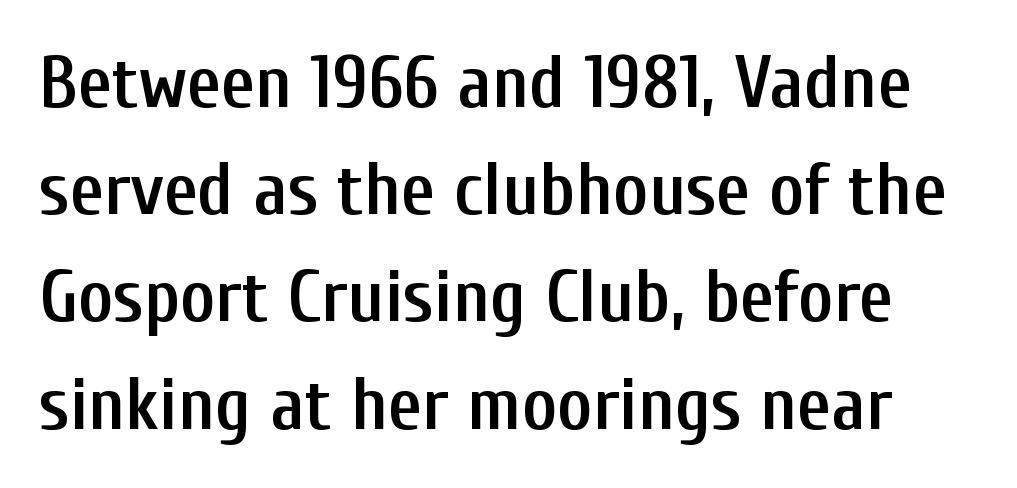
Look at the tracking — it's just the regular setting, nothing added. Honestly, the row spacing looks completely unremarkable. The letters advance in unequal steps, a hallmark of proportional type. This rendering employs a face without finishing strokes, i.e., a sans-serif.
